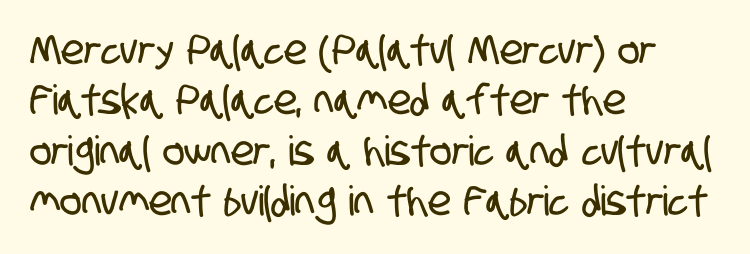
{"serif": "no", "width": "condensed", "stroke_contrast": "low", "x_height": "large", "monospaced": "no", "underline": "no", "align": "left", "line_spacing_ratio": 1.23, "letter_spacing": "normal", "letter_spacing_em": 0.0, "glyph_px": 41}
